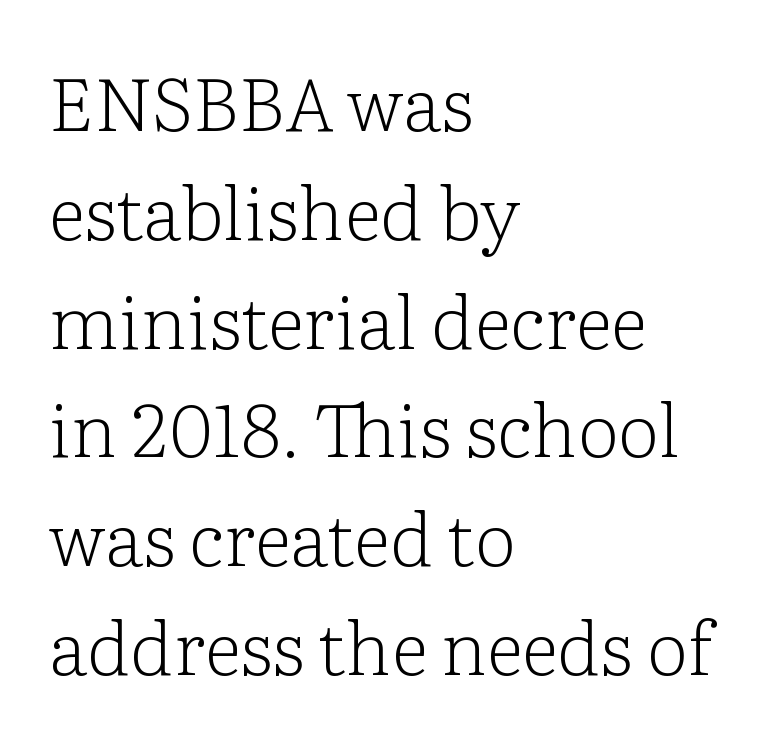
Q: Is the text bold? A: No.
Q: Is the text italic (slanted)? A: No, it is upright.
Q: Is the typeface a serif or a sans-serif typeface? A: Serif.
Q: Is the text underlined? A: No.
Q: How is the paragraph aligned? A: Left-aligned.
Q: Is the spacing between letters normal or unusually wide? A: Normal.
Q: Is the spacing between lines tight, normal or loose? A: Normal.
Q: Width (condensed, normal, or wide)? A: Normal.
Q: Stroke contrast? A: Low.
Q: x-height? A: Medium.
Q: Monospaced? A: No.
